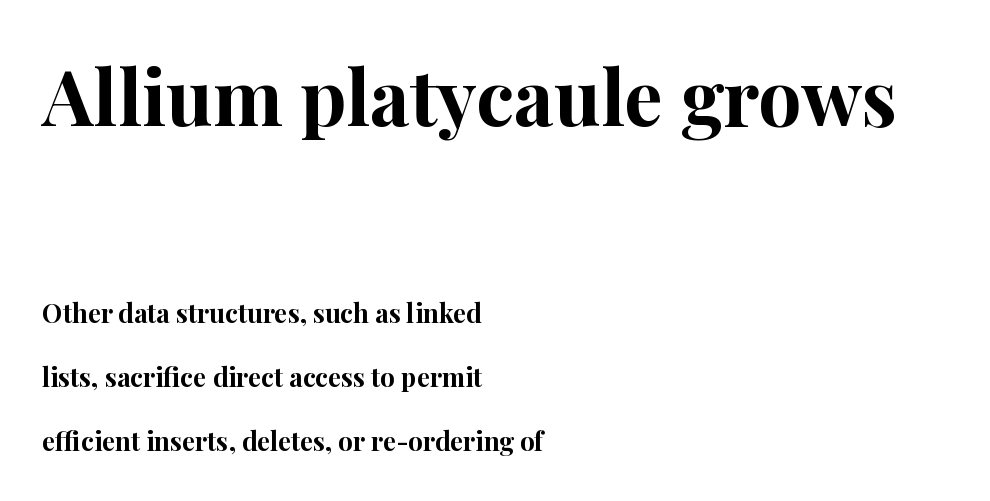
The image shows 77 px bold serif type, upright; set left-aligned, loose line spacing (2.47x), normal letter spacing, not underlined; the first (top) block is 2.96x larger; high stroke contrast and a medium x-height.
